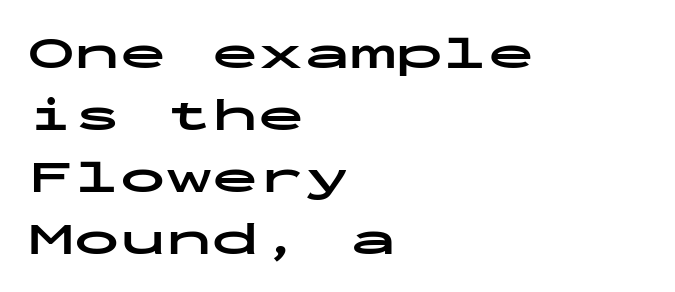
{"serif": "no", "italic": "no", "bold": "yes", "weight": "bold", "width": "wide", "stroke_contrast": "low", "x_height": "medium", "monospaced": "yes", "underline": "no", "align": "left", "line_spacing": "normal", "line_spacing_ratio": 1.35, "letter_spacing": "normal", "letter_spacing_em": 0.0, "glyph_px": 46}
